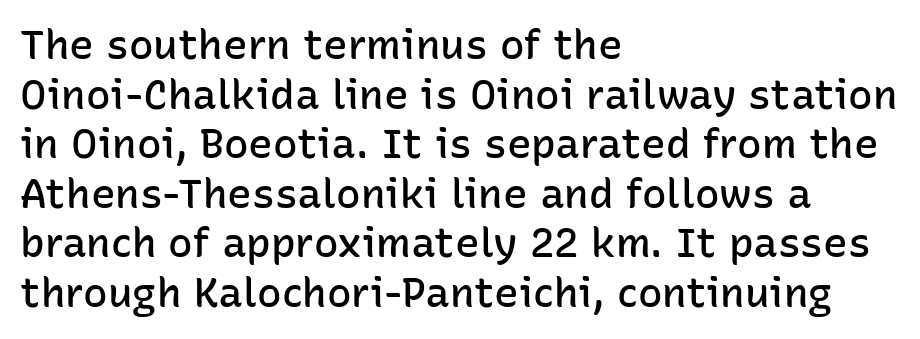
The foot of each line stays bare and open. One-word summary of the alignment: left. Check where the strokes stop: nothing finishes them off — pure sans. Summary of weight: moderately heavy, a semibold. Do the letters lean? They stand straight. Each letter keeps its own natural width here, so spacing adapts to shape.
